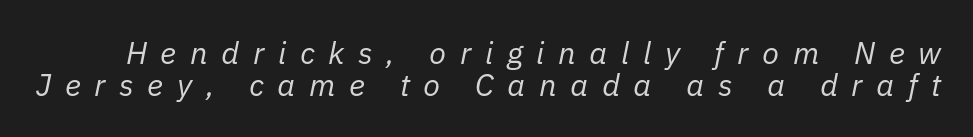
No letter is thick-stroked: the sample isn't bold. The line texture is sparse and dotted thanks to wide tracking. Tall strokes in this sample are angled rather than plumb. Plain, unruled lines of type.
